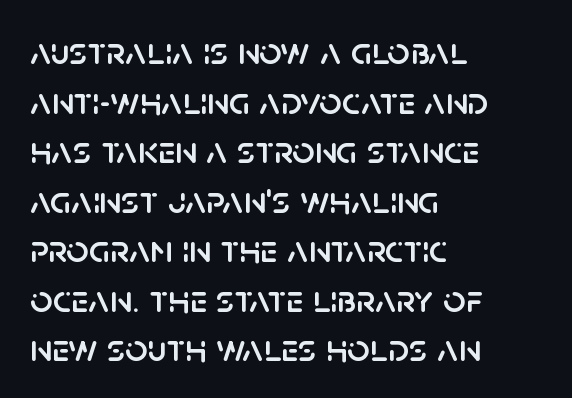
Q: Is the text italic (slanted)? A: No, it is upright.
Q: Is the typeface a serif or a sans-serif typeface? A: Sans-serif.
Q: Is the text underlined? A: No.
Q: How is the paragraph aligned? A: Left-aligned.
Q: Is the spacing between letters normal or unusually wide? A: Normal.
Q: Is the spacing between lines tight, normal or loose? A: Normal.
Q: Width (condensed, normal, or wide)? A: Normal.
Q: Stroke contrast? A: Low.
Q: x-height? A: Large.
Q: Monospaced? A: No.
